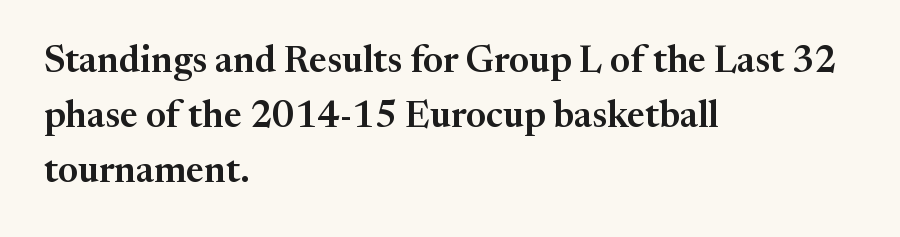
Does the leading feel generous? No, just average. The letterforms sit shoulder to shoulder at normal distance. This sample has the flowing, uneven cadence of proportional lettering. In terms of posture, this sample is upright.
